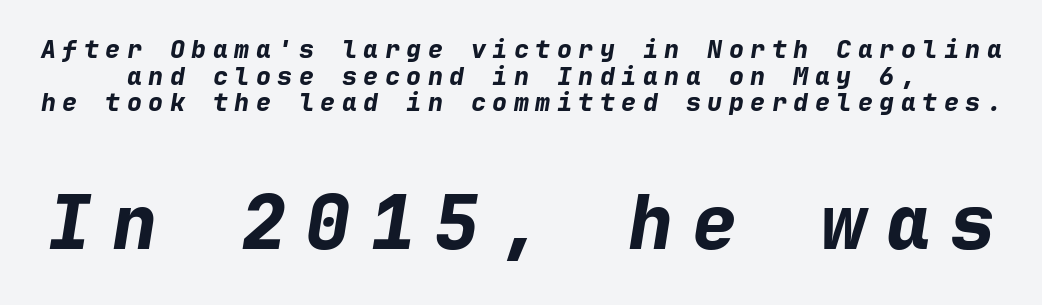
How are the letters spaced? Widely, with obvious added tracking. Rendered with sloped, italic letterforms. Bare-footed words on every line. Fixed-width glyphs throughout — classic coding-font behaviour.
